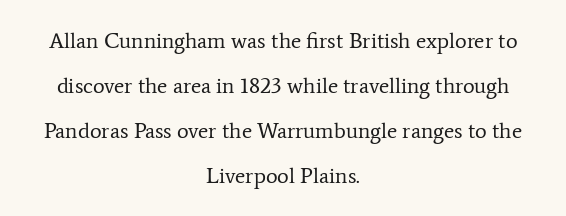
{"italic": "no", "bold": "no", "underline": "no", "align": "center", "line_spacing": "loose", "line_spacing_ratio": 2.04, "letter_spacing": "normal", "letter_spacing_em": 0.0, "glyph_px": 22}
